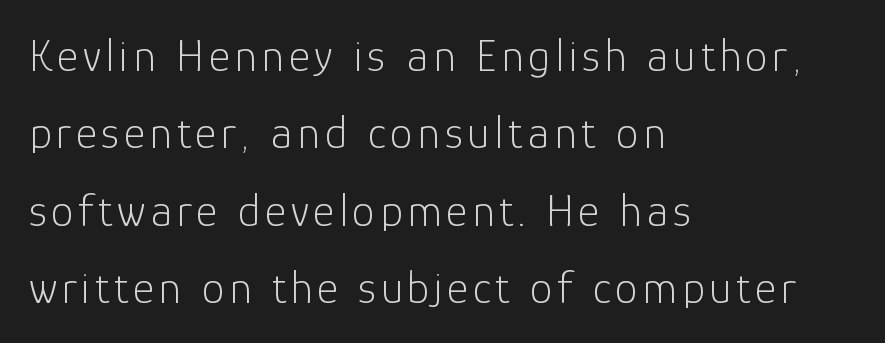
The face used here is proportionally spaced, like ordinary book or web type. This rendering uses left alignment, leaving the right contour irregular. Unlike a traditional serif, this face leaves its strokes unadorned. Rendered with straight, roman letterforms.
